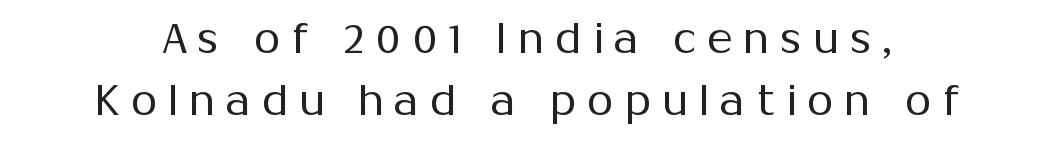
Q: Is the text bold? A: No.
Q: Is the text italic (slanted)? A: No, it is upright.
Q: Is the typeface a serif or a sans-serif typeface? A: Sans-serif.
Q: Is the text underlined? A: No.
Q: Is the spacing between letters normal or unusually wide? A: Unusually wide.
Q: Is the spacing between lines tight, normal or loose? A: Normal.
Q: Width (condensed, normal, or wide)? A: Normal.
Q: Stroke contrast? A: Medium.
Q: x-height? A: Medium.
Q: Monospaced? A: No.
